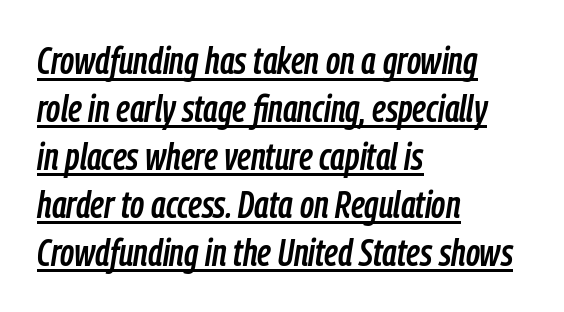
The compositor pushed each line to the left boundary. Looks like regular typesetting: each glyph gets only the width it needs. Rows of type keep a routine distance in the vertical direction. Slant detected: the letters are inclined. The type is set solid horizontally, with unmodified tracking.
